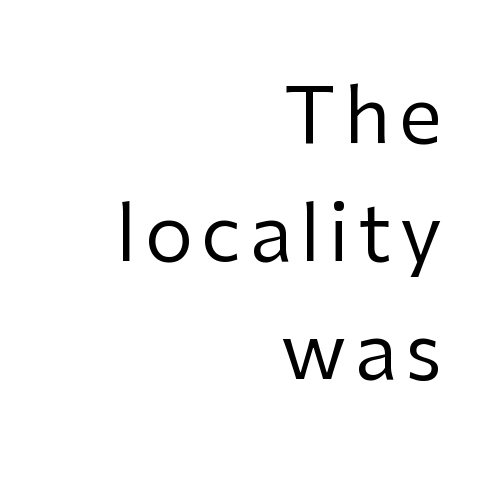
Q: Is the text bold? A: No.
Q: Is the text italic (slanted)? A: No, it is upright.
Q: Is the typeface a serif or a sans-serif typeface? A: Sans-serif.
Q: Is the text underlined? A: No.
Q: How is the paragraph aligned? A: Right-aligned.
Q: Is the spacing between lines tight, normal or loose? A: Normal.
Q: Width (condensed, normal, or wide)? A: Normal.
Q: Stroke contrast? A: Low.
Q: x-height? A: Medium.
Q: Monospaced? A: No.
